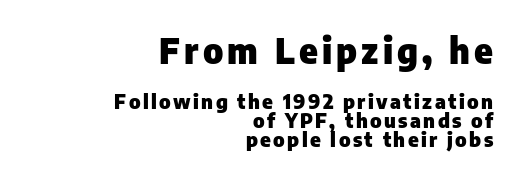
{"serif": "no", "italic": "no", "bold": "yes", "weight": "heavy", "width": "normal", "stroke_contrast": "low", "x_height": "medium", "monospaced": "no", "underline": "no", "align": "right", "line_spacing": "tight", "line_spacing_ratio": 0.95, "larger_block": "first", "size_ratio": 1.75, "glyph_px": 35}
